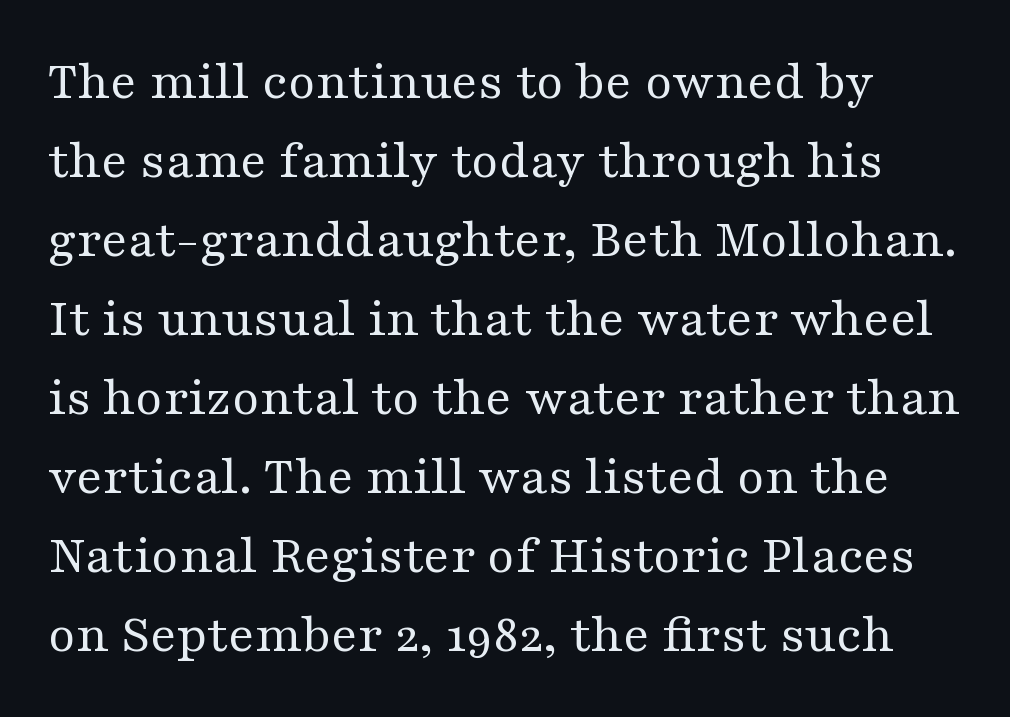
Q: Is the text bold? A: No.
Q: Is the text italic (slanted)? A: No, it is upright.
Q: Is the typeface a serif or a sans-serif typeface? A: Serif.
Q: Is the text underlined? A: No.
Q: Is the spacing between letters normal or unusually wide? A: Normal.
Q: Is the spacing between lines tight, normal or loose? A: Normal.
Q: Width (condensed, normal, or wide)? A: Wide.
Q: Stroke contrast? A: Medium.
Q: x-height? A: Medium.
Q: Monospaced? A: No.
